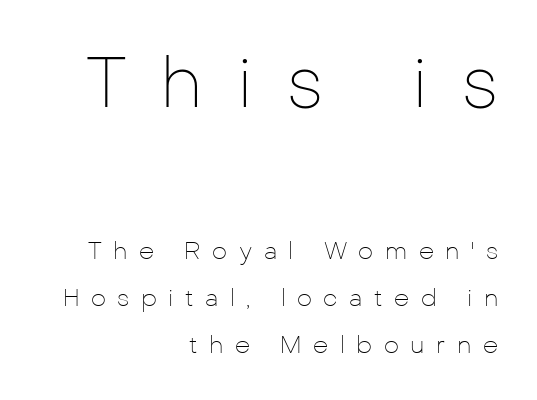
What kind of face is this? One without serifs — a sans. These lines stack with their right ends in a neat column. Spacing verdict: proportional, widths tailored to each character. Block one is the big one; block two sits smaller underneath.
